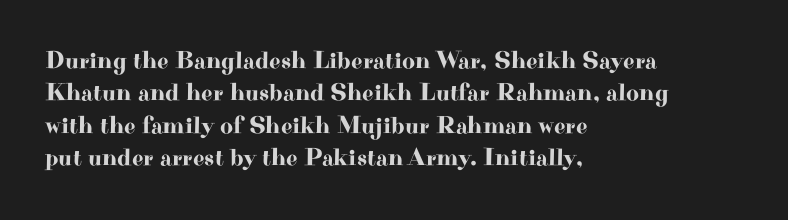
Is there much room between lines? A standard amount, neither cramped nor airy. The passage shown is not underscored anywhere. Visually the block forms a straight wall on the left and a jagged coastline on the right. The lettering holds an erect, upright posture throughout. This rendering leaves character spacing at its baseline value.
